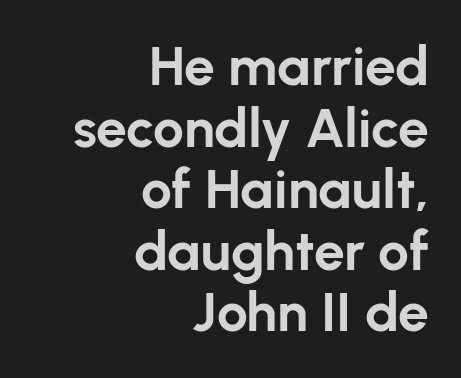
{"serif": "no", "italic": "no", "bold": "yes", "weight": "bold", "width": "normal", "stroke_contrast": "low", "x_height": "medium", "monospaced": "no", "underline": "no", "align": "right", "line_spacing": "tight", "line_spacing_ratio": 1.12, "letter_spacing": "normal", "letter_spacing_em": 0.0, "glyph_px": 55}
